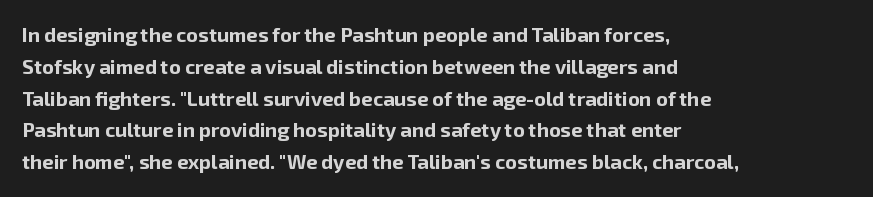
Q: Is the text bold? A: Yes.
Q: Is the text italic (slanted)? A: No, it is upright.
Q: Is the text underlined? A: No.
Q: How is the paragraph aligned? A: Left-aligned.
Q: Is the spacing between letters normal or unusually wide? A: Normal.
Q: Is the spacing between lines tight, normal or loose? A: Normal.
